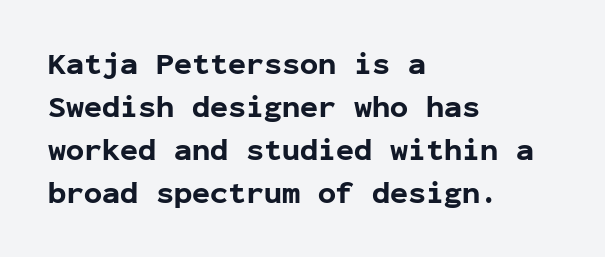
The image shows 30 px bold sans-serif type, upright, monospaced; set left-aligned, normal line spacing (1.43x), normal letter spacing, not underlined; low stroke contrast and a medium x-height.
